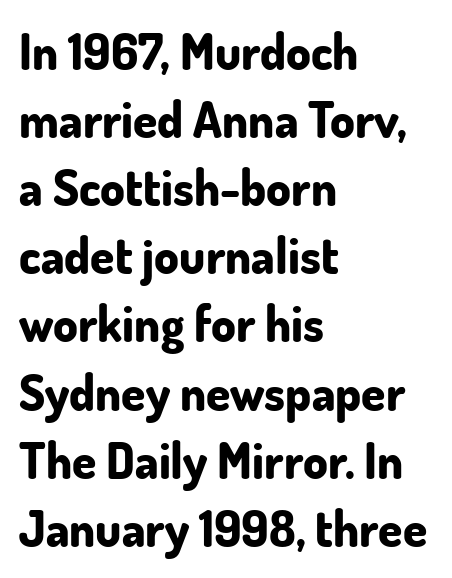
{"serif": "no", "italic": "no", "bold": "yes", "weight": "bold", "width": "normal", "stroke_contrast": "low", "x_height": "small", "monospaced": "no", "underline": "no", "align": "left", "line_spacing": "normal", "line_spacing_ratio": 1.39, "letter_spacing": "normal", "letter_spacing_em": 0.0, "glyph_px": 49}
